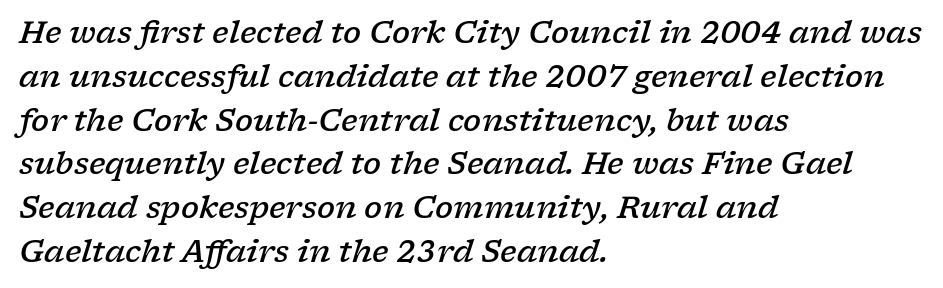
{"serif": "yes", "italic": "yes", "lean": "right", "slant_degrees": 17, "bold": "semi", "weight": "semibold", "width": "wide", "stroke_contrast": "low", "x_height": "medium", "monospaced": "no", "underline": "no", "align": "left", "line_spacing": "normal", "line_spacing_ratio": 1.46, "letter_spacing": "normal", "letter_spacing_em": 0.0, "glyph_px": 30}
